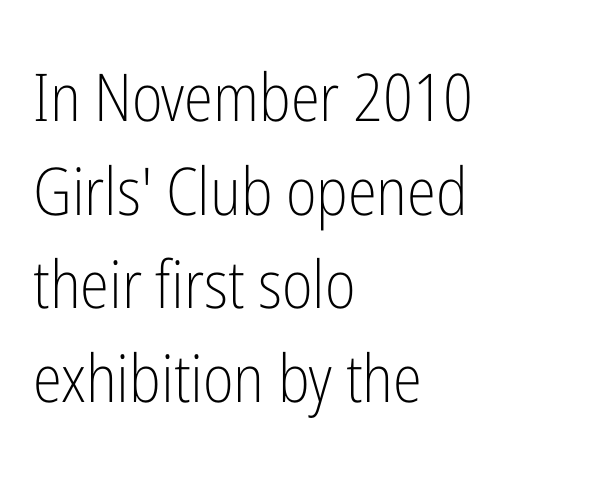
Q: Is the text bold? A: No.
Q: Is the text italic (slanted)? A: No, it is upright.
Q: Is the typeface a serif or a sans-serif typeface? A: Sans-serif.
Q: Is the text underlined? A: No.
Q: How is the paragraph aligned? A: Left-aligned.
Q: Is the spacing between letters normal or unusually wide? A: Normal.
Q: Is the spacing between lines tight, normal or loose? A: Normal.
Q: Width (condensed, normal, or wide)? A: Condensed.
Q: Stroke contrast? A: Low.
Q: x-height? A: Medium.
Q: Monospaced? A: No.
